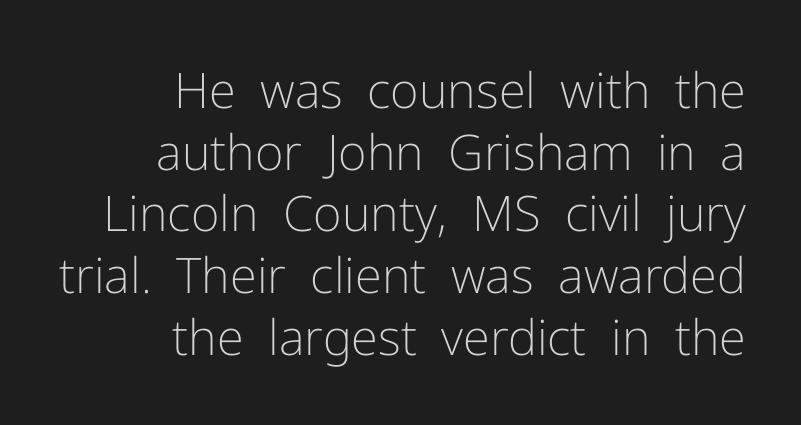
{"serif": "no", "italic": "no", "bold": "no", "weight": "light", "width": "normal", "stroke_contrast": "low", "x_height": "medium", "monospaced": "no", "underline": "no", "align": "right", "line_spacing": "normal", "line_spacing_ratio": 1.26, "letter_spacing": "normal", "letter_spacing_em": 0.0, "glyph_px": 49}
